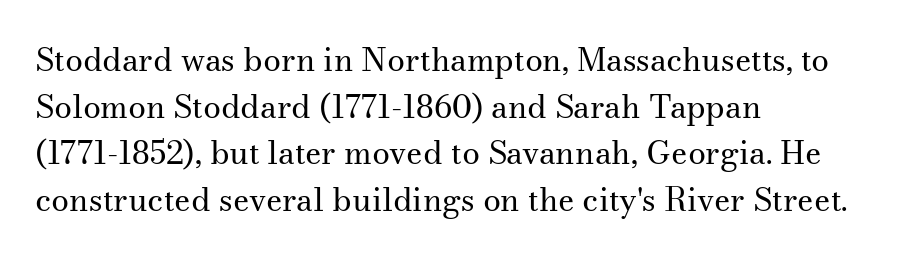
This sample is left-justified, so line endings fall wherever the words run out. Honestly, the letter spacing is just normal — you wouldn't notice it. Rows of type keep a routine distance in the vertical direction. The specimen reads as upright at a glance. The passage shown is typeset with a serif family. Lines of text with bare space underneath.
